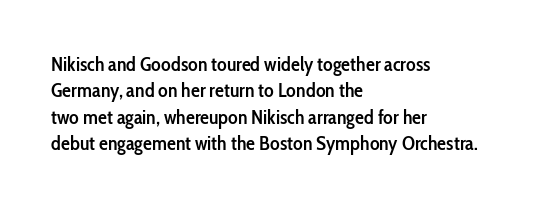
The image shows 20 px text type, upright; set left-aligned, normal line spacing (1.32x), normal letter spacing, not underlined.
